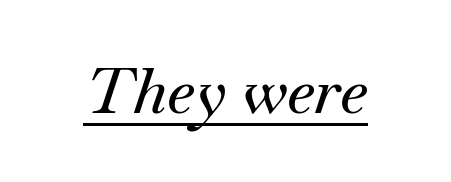
The image shows 63 px serif type, italic (leaning right); set normal letter spacing, underlined; medium stroke contrast and a small x-height.
